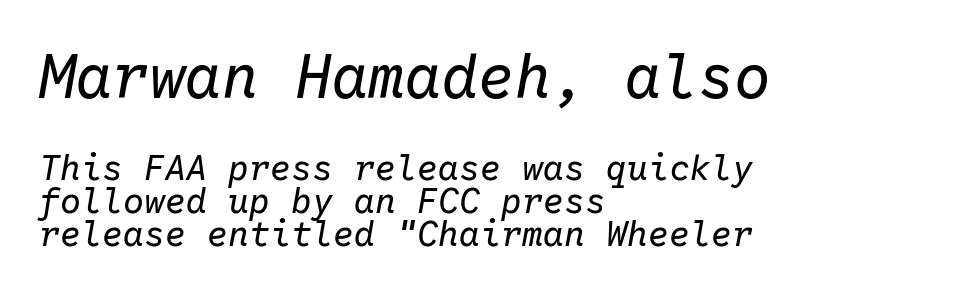
Q: Is the text bold? A: No.
Q: Is the text italic (slanted)? A: Yes, it leans right by about 10 degrees.
Q: Is the text underlined? A: No.
Q: How is the paragraph aligned? A: Left-aligned.
Q: Is the spacing between letters normal or unusually wide? A: Normal.
Q: Is the spacing between lines tight, normal or loose? A: Tight.
Q: Which block of text is set in a larger size, the first (top) or the second (bottom)? A: The first (top) one.
Q: Width (condensed, normal, or wide)? A: Normal.
Q: Stroke contrast? A: Low.
Q: x-height? A: Medium.
Q: Monospaced? A: Yes.
